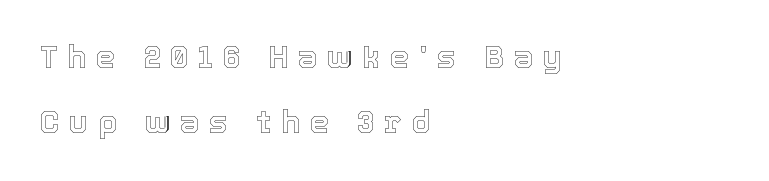
The lines in this sample share a left origin and differ only in where they stop. Vertically, the passage feels expansive, rows floating well apart. The gaps between neighbouring characters are conspicuously large. Bare-footed words on every line. These lines are rendered in a variable-pitch font. The lettering stays uniformly vertical, giving the passage a roman look.
